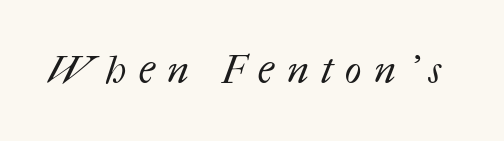
{"bold": "no", "weight": "regular", "width": "normal", "stroke_contrast": "medium", "x_height": "medium", "monospaced": "no", "underline": "no", "letter_spacing": "wide", "letter_spacing_em": 0.32, "glyph_px": 39}
